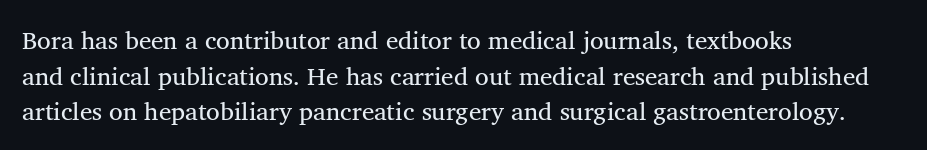
The line-height multiplier appears to be the usual default. Descenders hang freely into open space. These lines are set flush left with a ragged right edge. The weight would be labelled regular, book, light, or lighter still.
